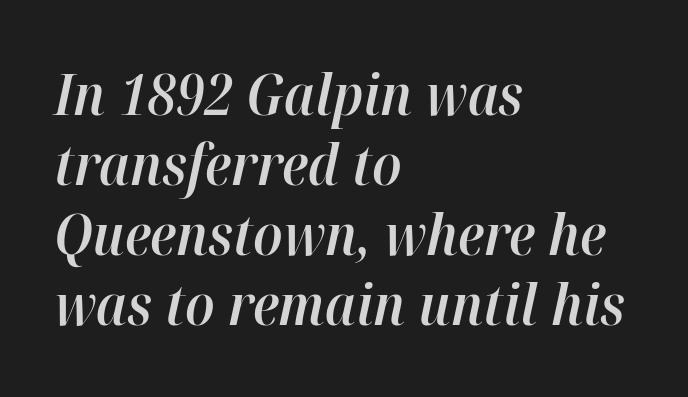
{"italic": "yes", "lean": "right", "slant_degrees": 12, "bold": "semi", "weight": "semibold", "width": "normal", "stroke_contrast": "high", "x_height": "medium", "monospaced": "no", "underline": "no", "align": "left", "line_spacing_ratio": 1.23, "letter_spacing": "normal", "letter_spacing_em": 0.0, "glyph_px": 57}
